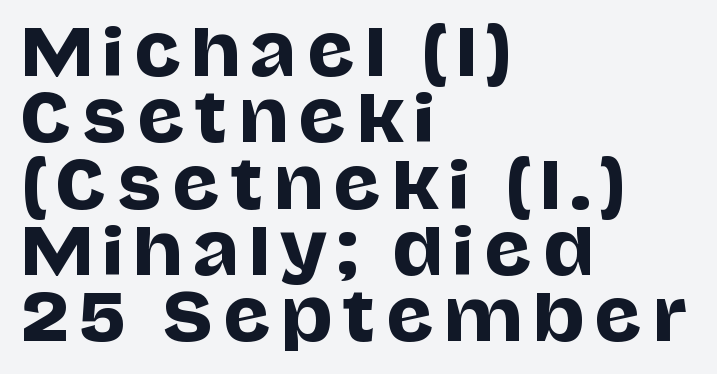
{"serif": "no", "italic": "no", "width": "normal", "stroke_contrast": "low", "x_height": "large", "monospaced": "no", "underline": "no", "align": "left", "line_spacing": "tight", "line_spacing_ratio": 1.02, "glyph_px": 65}
